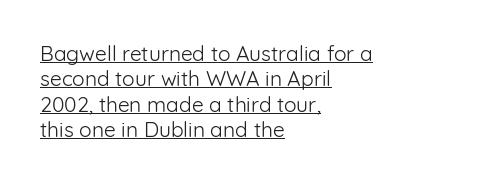
The image shows 21 px text type, upright; set left-aligned, line spacing 1.21x, normal letter spacing, underlined.
